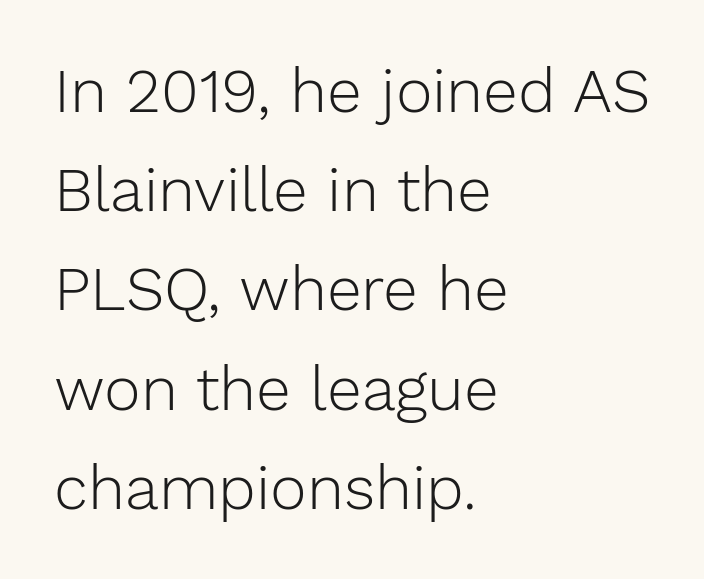
Q: Is the text bold? A: No.
Q: Is the text italic (slanted)? A: No, it is upright.
Q: Is the typeface a serif or a sans-serif typeface? A: Sans-serif.
Q: Is the text underlined? A: No.
Q: How is the paragraph aligned? A: Left-aligned.
Q: Is the spacing between letters normal or unusually wide? A: Normal.
Q: Is the spacing between lines tight, normal or loose? A: Normal.
Q: Width (condensed, normal, or wide)? A: Normal.
Q: Stroke contrast? A: Low.
Q: x-height? A: Medium.
Q: Monospaced? A: No.
